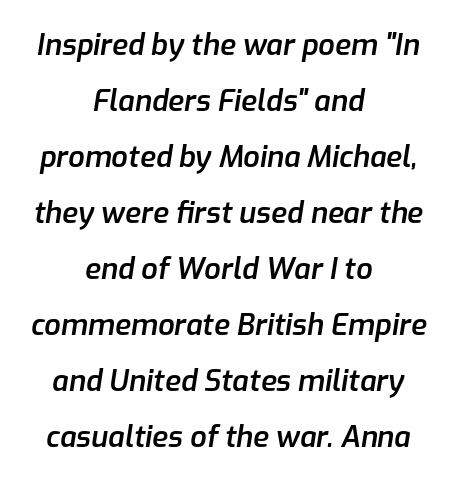
The image shows 29 px semibold type, italic (leaning right); set centered, loose line spacing (1.93x), normal letter spacing, not underlined; low stroke contrast and a medium x-height.
